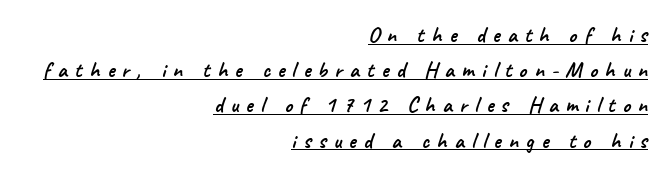
{"underline": "yes", "align": "right", "line_spacing": "normal", "line_spacing_ratio": 1.6, "letter_spacing": "wide", "letter_spacing_em": 0.33, "glyph_px": 22}
